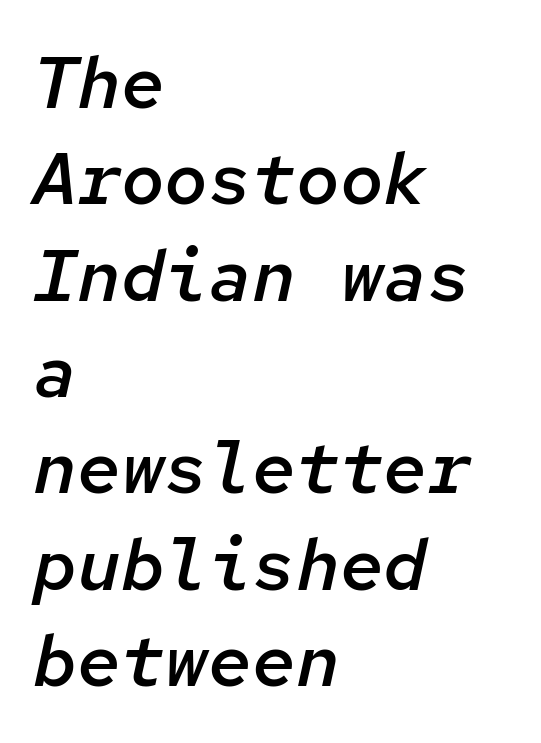
Q: Is the text bold? A: Semi-bold.
Q: Is the text italic (slanted)? A: Yes, it leans right by about 12 degrees.
Q: Is the text underlined? A: No.
Q: How is the paragraph aligned? A: Left-aligned.
Q: Is the spacing between letters normal or unusually wide? A: Normal.
Q: Is the spacing between lines tight, normal or loose? A: Normal.
Q: Width (condensed, normal, or wide)? A: Normal.
Q: Stroke contrast? A: Low.
Q: x-height? A: Medium.
Q: Monospaced? A: Yes.
